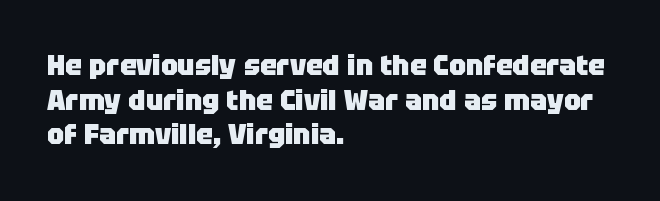
{"serif": "no", "italic": "no", "bold": "yes", "weight": "heavy", "width": "normal", "stroke_contrast": "low", "x_height": "large", "monospaced": "no", "underline": "no", "align": "left", "line_spacing_ratio": 1.24, "letter_spacing": "normal", "letter_spacing_em": 0.0, "glyph_px": 28}
